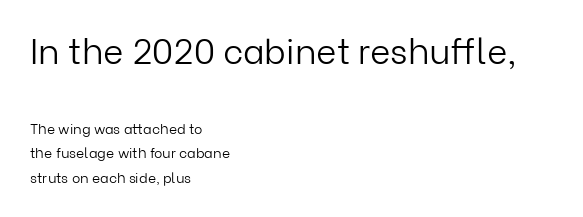
{"serif": "no", "italic": "no", "bold": "no", "weight": "light", "width": "normal", "stroke_contrast": "low", "x_height": "medium", "monospaced": "no", "underline": "no", "align": "left", "line_spacing_ratio": 1.76, "letter_spacing": "normal", "letter_spacing_em": 0.0, "larger_block": "first", "size_ratio": 2.5, "glyph_px": 35}
